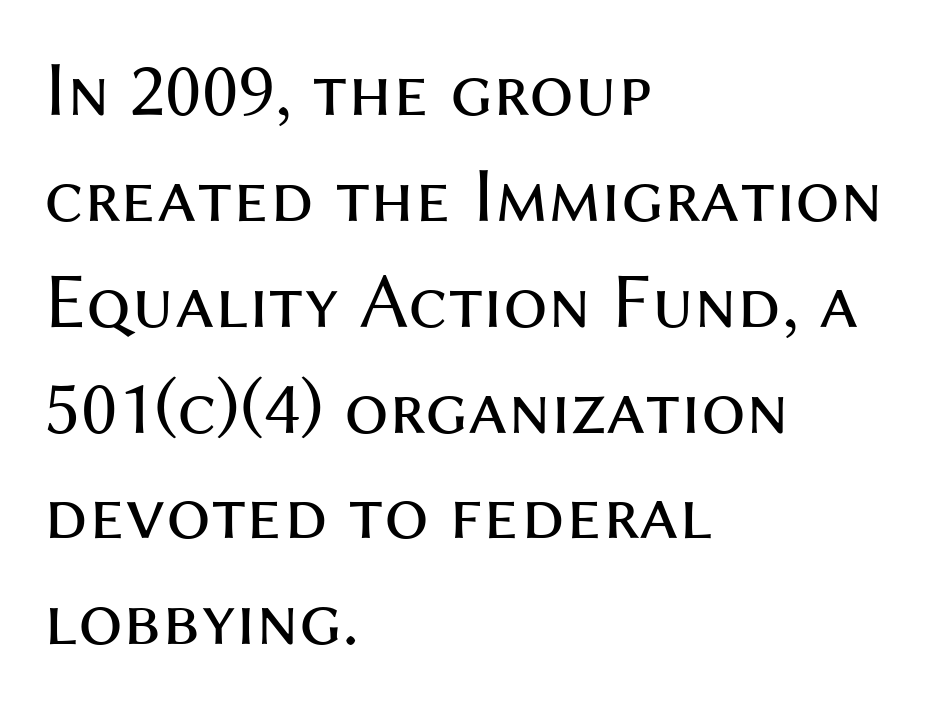
Q: Is the text bold? A: No.
Q: Is the text italic (slanted)? A: No, it is upright.
Q: Is the typeface a serif or a sans-serif typeface? A: Sans-serif.
Q: Is the text underlined? A: No.
Q: How is the paragraph aligned? A: Left-aligned.
Q: Is the spacing between letters normal or unusually wide? A: Normal.
Q: Is the spacing between lines tight, normal or loose? A: Normal.
Q: Width (condensed, normal, or wide)? A: Normal.
Q: Stroke contrast? A: Medium.
Q: x-height? A: Medium.
Q: Monospaced? A: No.
